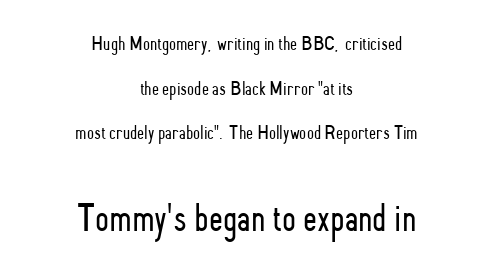
Q: Is the text bold? A: No.
Q: Is the text italic (slanted)? A: No, it is upright.
Q: Is the typeface a serif or a sans-serif typeface? A: Sans-serif.
Q: Is the text underlined? A: No.
Q: How is the paragraph aligned? A: Centered.
Q: Is the spacing between letters normal or unusually wide? A: Normal.
Q: Is the spacing between lines tight, normal or loose? A: Loose.
Q: Which block of text is set in a larger size, the first (top) or the second (bottom)? A: The second (bottom) one.
Q: Width (condensed, normal, or wide)? A: Condensed.
Q: Stroke contrast? A: Low.
Q: x-height? A: Small.
Q: Monospaced? A: No.
